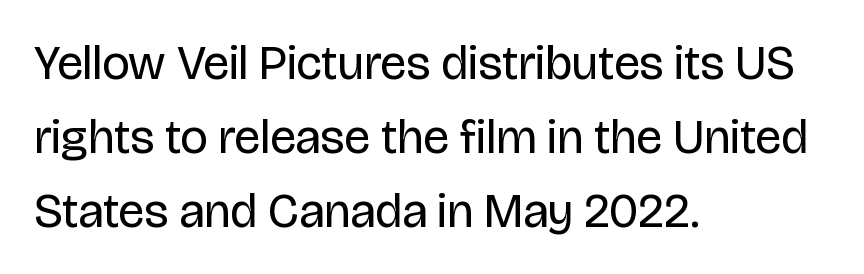
A quiet, ordinary-to-light weight characterises the typeface. The text block is weighted toward the left margin, trailing off unevenly rightward. The font's upright variant was chosen for this text. Note: no serifs on the glyphs. Reading down the column, the eye jumps a familiar distance to each next line.
